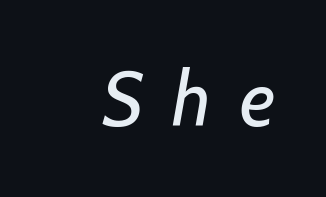
{"italic": "yes", "lean": "right", "slant_degrees": 7, "bold": "no", "weight": "regular", "width": "normal", "stroke_contrast": "low", "x_height": "medium", "monospaced": "no", "underline": "no", "letter_spacing": "wide", "letter_spacing_em": 0.37, "glyph_px": 77}
